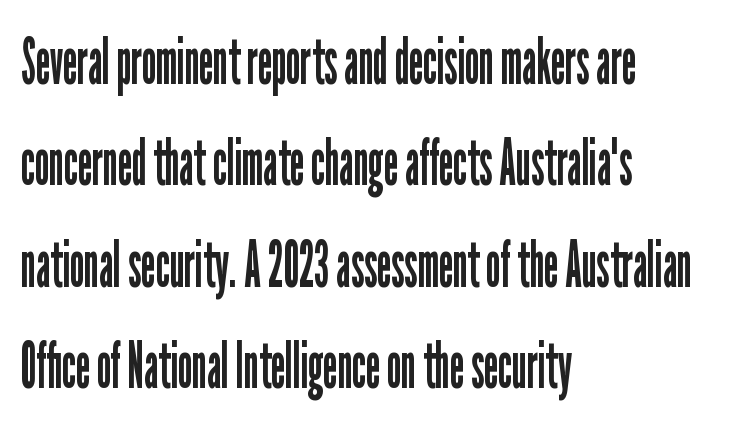
Tracking here is standard; glyphs follow each other at the usual distance. Letters rest on an invisible, unmarked baseline. A typesetter would label this face a sans. The block of text has a typical density, with ordinary space between rows.
